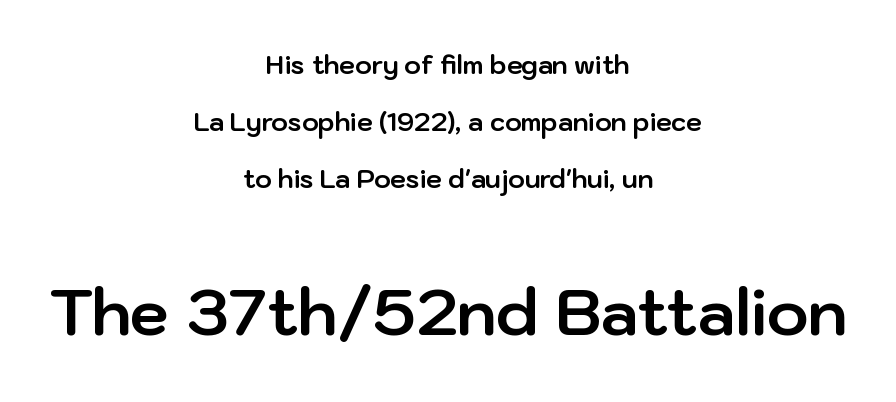
The setting favours the middle, as headings and verse often do. Size contrast runs from small at the top to large at the bottom. Character widths vary here, with narrow letters taking less room than wide ones. Italic: no, the glyphs are upright roman.
